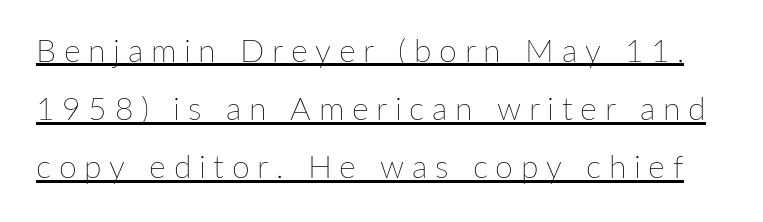
{"italic": "no", "bold": "no", "weight": "thin", "width": "normal", "stroke_contrast": "low", "x_height": "medium", "monospaced": "no", "underline": "yes", "line_spacing_ratio": 1.82, "letter_spacing": "wide", "letter_spacing_em": 0.24, "glyph_px": 32}
